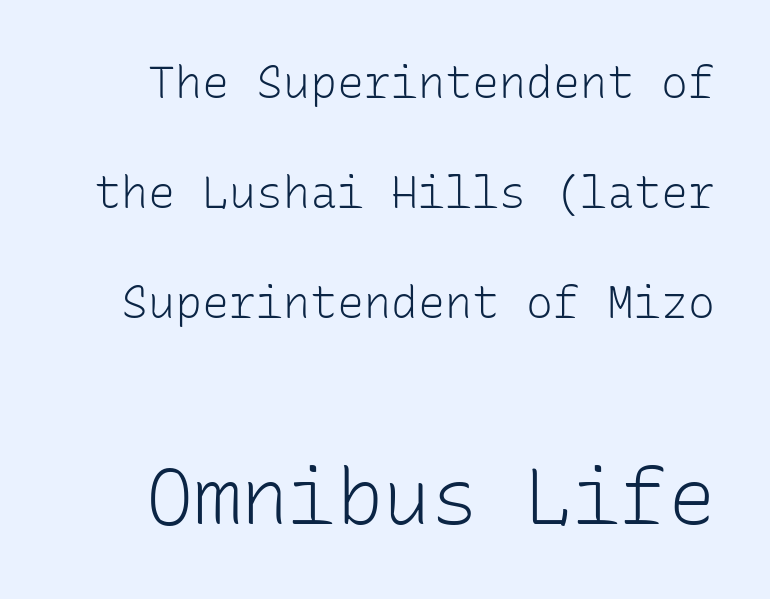
The image shows 79 px light sans-serif type, upright, monospaced; set loose line spacing (2.44x), normal letter spacing, not underlined; the second (bottom) block is 1.76x larger; low stroke contrast and a medium x-height.
